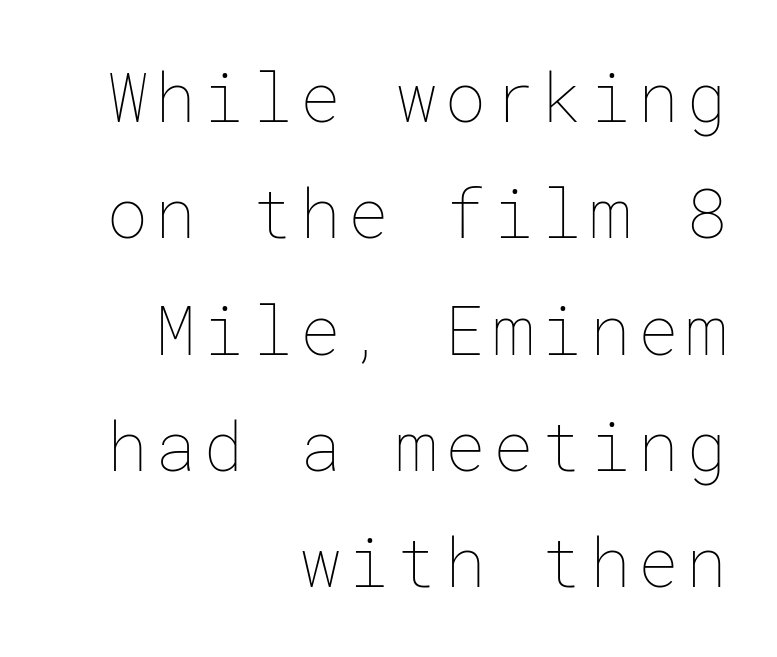
Nobody drew a line under any word here. This is the regular roman posture of the typeface. Each line ends at the same right margin while the left side varies. Weight: in the light-to-regular range.
